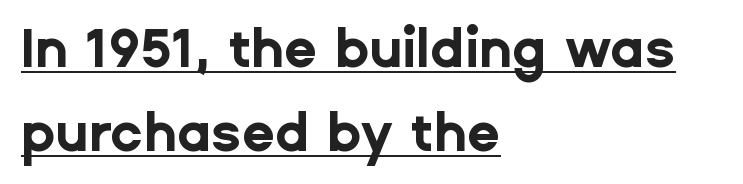
{"serif": "no", "italic": "no", "bold": "yes", "weight": "bold", "width": "normal", "stroke_contrast": "low", "x_height": "medium", "monospaced": "no", "underline": "yes", "align": "left", "line_spacing": "normal", "line_spacing_ratio": 1.56, "letter_spacing": "normal", "letter_spacing_em": 0.0, "glyph_px": 54}
